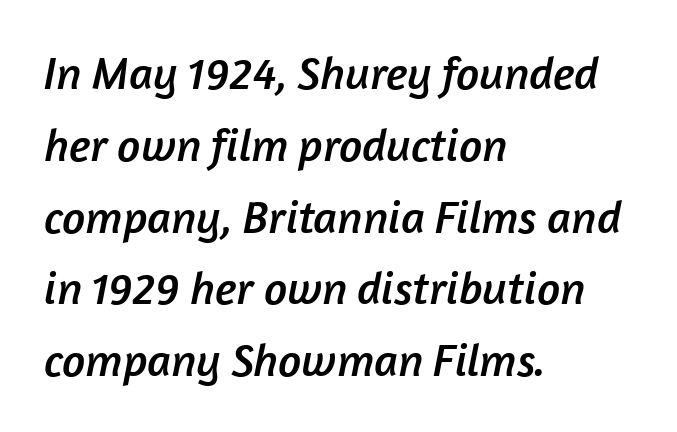
The image shows 46 px sans-serif type; set left-aligned, normal line spacing (1.56x), normal letter spacing, not underlined; low stroke contrast and a medium x-height.
